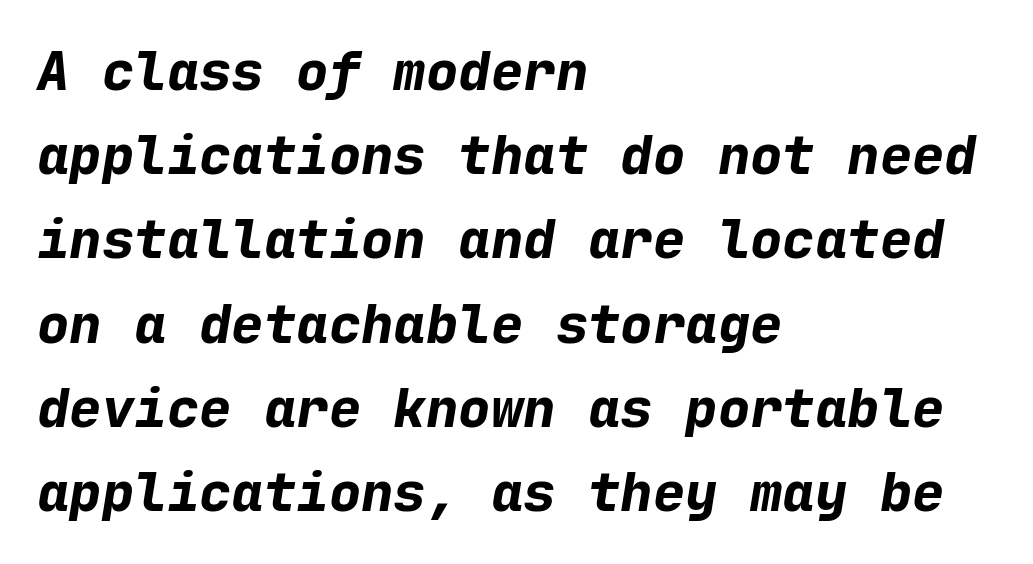
A classic flush-left, rag-right setting is used for this passage. Each glyph is drawn with heavy, bold strokes. The passage shown is not underscored anywhere. Spacing between characters is what you'd get straight out of the box.
